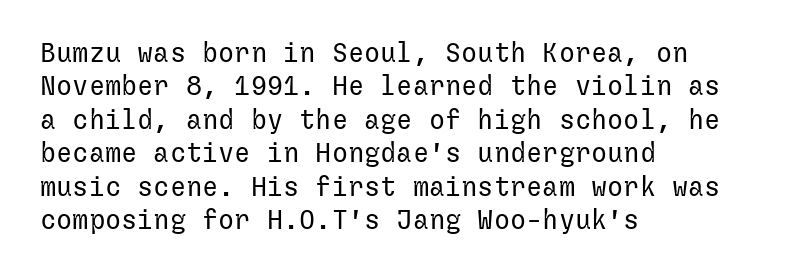
Q: Is the text bold? A: No.
Q: Is the text italic (slanted)? A: No, it is upright.
Q: Is the text underlined? A: No.
Q: How is the paragraph aligned? A: Left-aligned.
Q: Is the spacing between letters normal or unusually wide? A: Normal.
